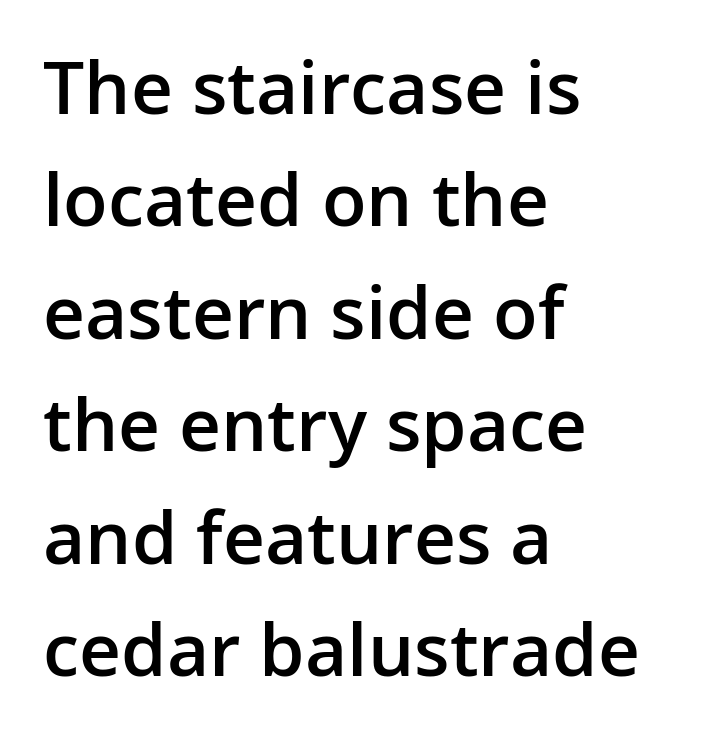
The rendering uses a moderate line-height, typical for paragraphs. In terms of weight, the rendering is demibold, just under bold. Unlike a traditional serif, this face leaves its strokes unadorned. What stands out about the letter spacing? Nothing — it is the standard amount. Think of a printed novel: that variable character pitch is what you see here. Type without underlining.
